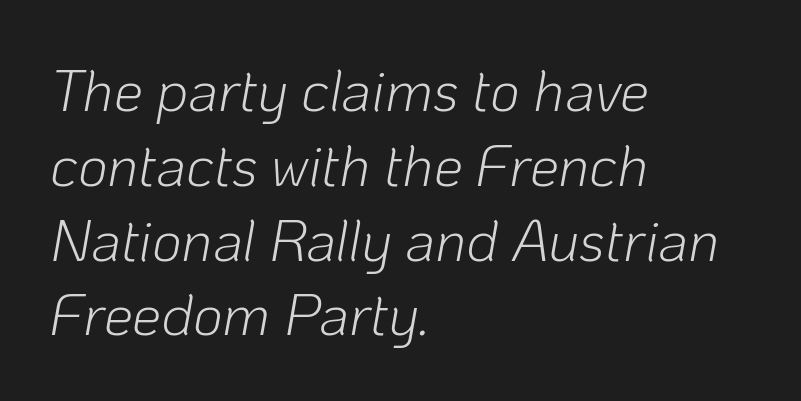
The image shows 58 px light type, italic (leaning right); set left-aligned, normal line spacing (1.29x), normal letter spacing, not underlined; low stroke contrast and a medium x-height.
